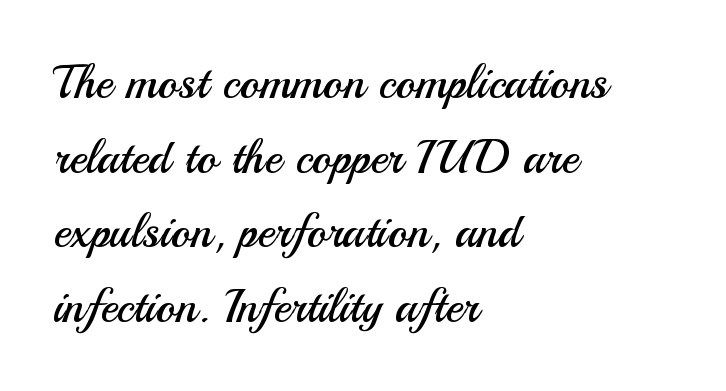
A typesetter would call this zero additional tracking. Spacing verdict: proportional, widths tailored to each character. These lines are set flush left with a ragged right edge. Is there much room between lines? A standard amount, neither cramped nor airy. Are there feet on the stems? There aren't — it's a sans.
